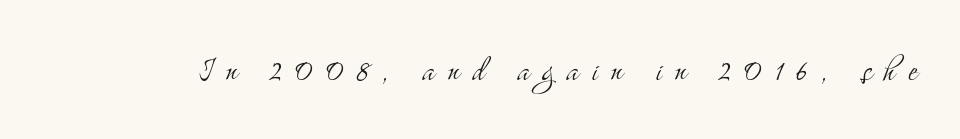
Q: Is the text bold? A: No.
Q: Is the text italic (slanted)? A: Yes.
Q: Is the typeface a serif or a sans-serif typeface? A: Serif.
Q: Is the text underlined? A: No.
Q: Is the spacing between letters normal or unusually wide? A: Unusually wide.
Q: Width (condensed, normal, or wide)? A: Condensed.
Q: Stroke contrast? A: Medium.
Q: x-height? A: Small.
Q: Monospaced? A: No.
